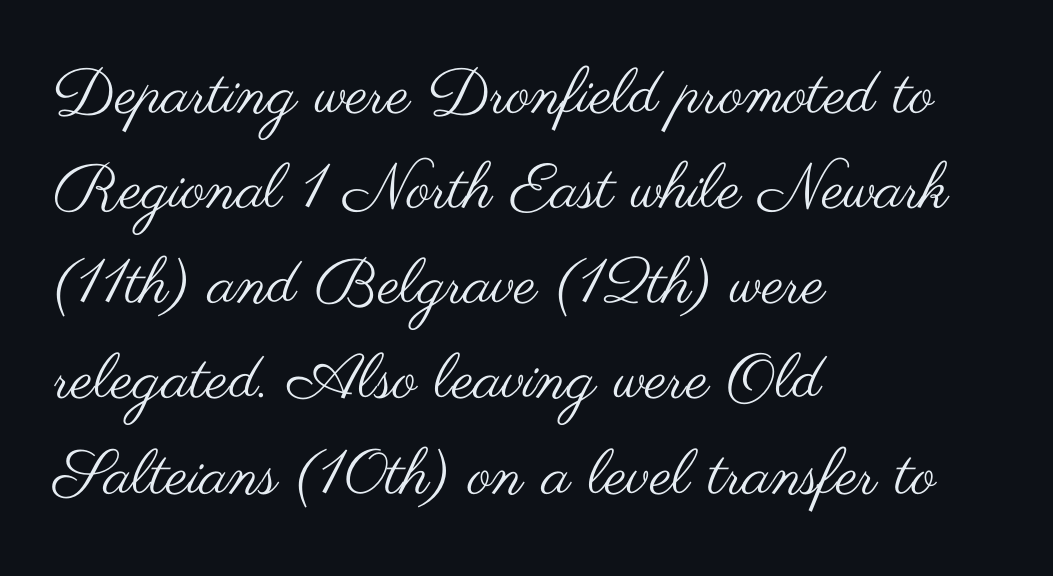
{"serif": "no", "bold": "no", "weight": "regular", "width": "wide", "stroke_contrast": "medium", "x_height": "small", "monospaced": "no", "underline": "no", "align": "left", "line_spacing": "normal", "line_spacing_ratio": 1.51, "letter_spacing": "normal", "letter_spacing_em": 0.0, "glyph_px": 63}
